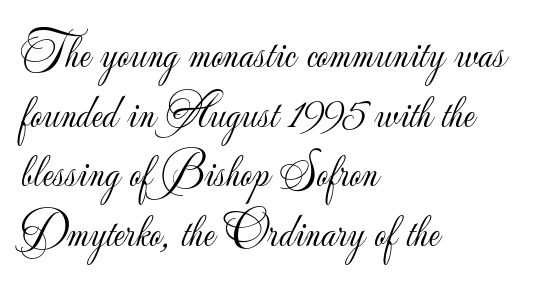
A normal amount of white space separates one row of letters from the next. I'd call this a sans setting — the letters go barefoot. Each line starts at the same left margin while the right side varies.
